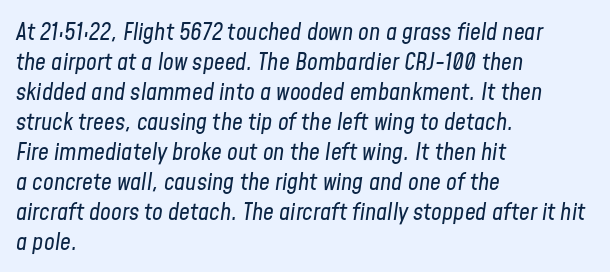
Q: Is the text bold? A: No.
Q: Is the text italic (slanted)? A: Yes, it leans right by about 8 degrees.
Q: Is the text underlined? A: No.
Q: How is the paragraph aligned? A: Left-aligned.
Q: Is the spacing between letters normal or unusually wide? A: Normal.
Q: Is the spacing between lines tight, normal or loose? A: Normal.
